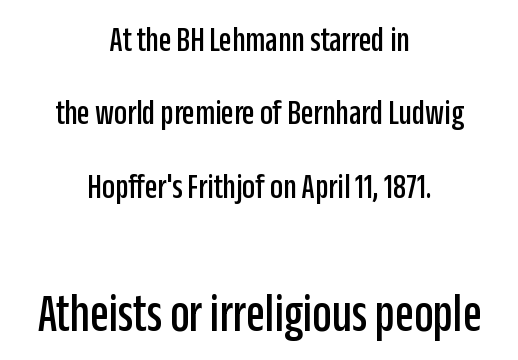
The image shows 54 px condensed sans-serif type, upright; set centered, loose line spacing (2.04x), normal letter spacing, not underlined; the second (bottom) block is 1.5x larger; low stroke contrast and a large x-height.
